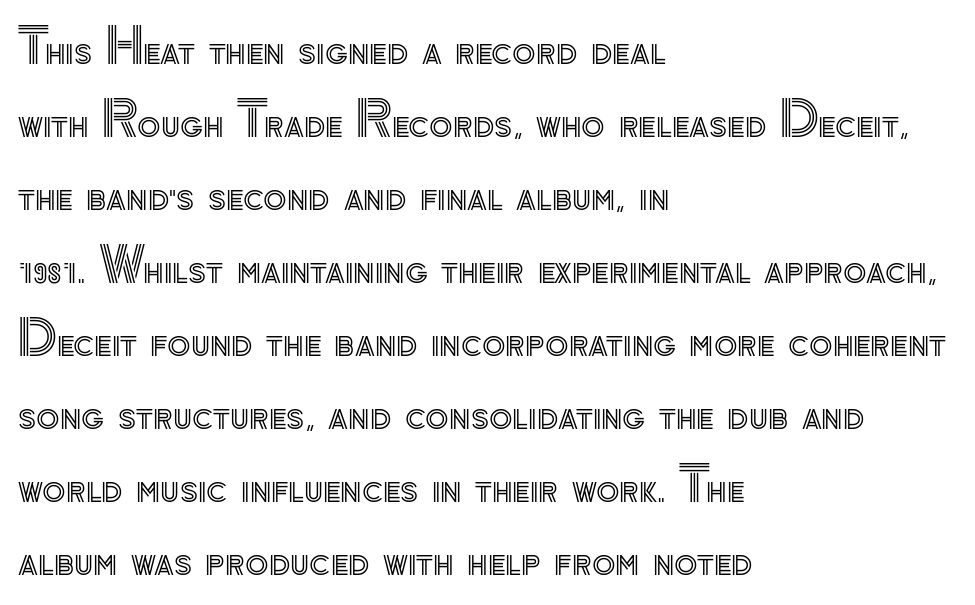
The image shows 48 px text type, upright; set left-aligned, normal line spacing (1.52x), normal letter spacing, not underlined; a small x-height.
